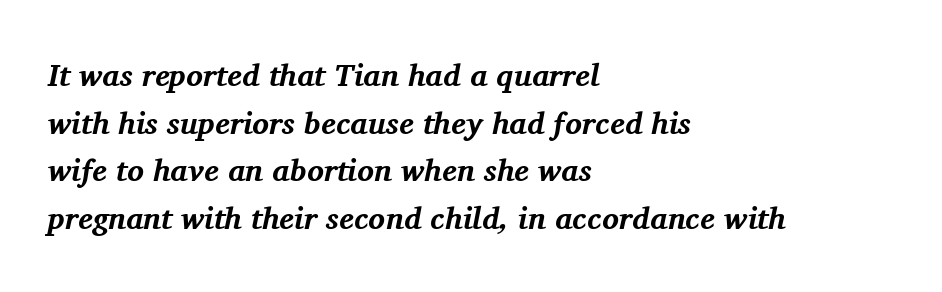
Q: Is the text bold? A: Yes.
Q: Is the text italic (slanted)? A: Yes, it leans right by about 11 degrees.
Q: Is the typeface a serif or a sans-serif typeface? A: Serif.
Q: Is the text underlined? A: No.
Q: How is the paragraph aligned? A: Left-aligned.
Q: Is the spacing between letters normal or unusually wide? A: Normal.
Q: Is the spacing between lines tight, normal or loose? A: Normal.
Q: Width (condensed, normal, or wide)? A: Normal.
Q: Stroke contrast? A: Medium.
Q: x-height? A: Medium.
Q: Monospaced? A: No.
